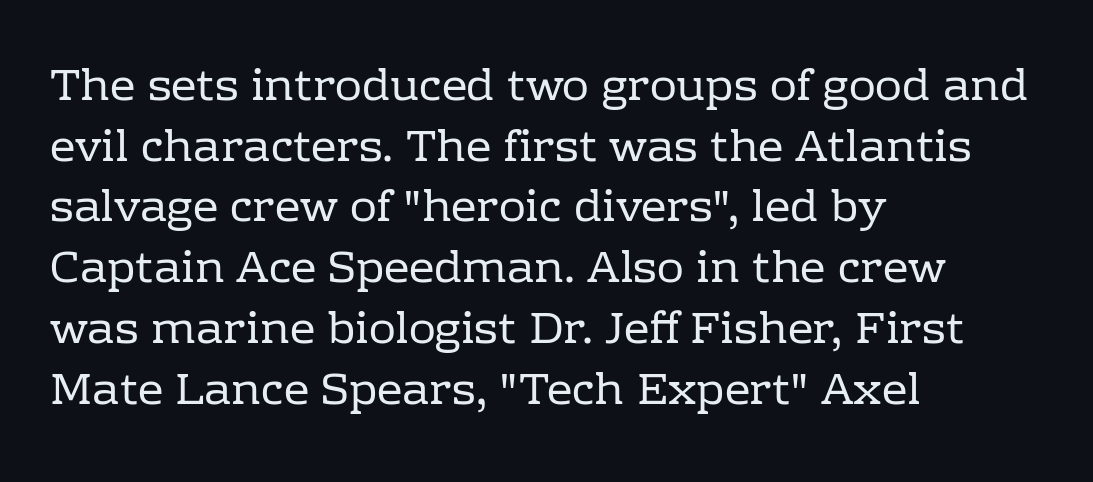
The image shows 45 px regular-weight serif type, upright; set left-aligned, normal line spacing (1.35x), normal letter spacing, not underlined; low stroke contrast and a medium x-height.
